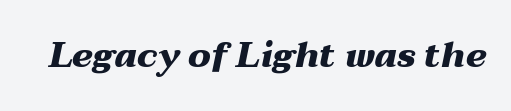
{"italic": "yes", "lean": "right", "slant_degrees": 12, "bold": "yes", "weight": "heavy", "width": "wide", "stroke_contrast": "medium", "x_height": "medium", "monospaced": "no", "underline": "no", "letter_spacing": "normal", "letter_spacing_em": 0.0, "glyph_px": 35}
